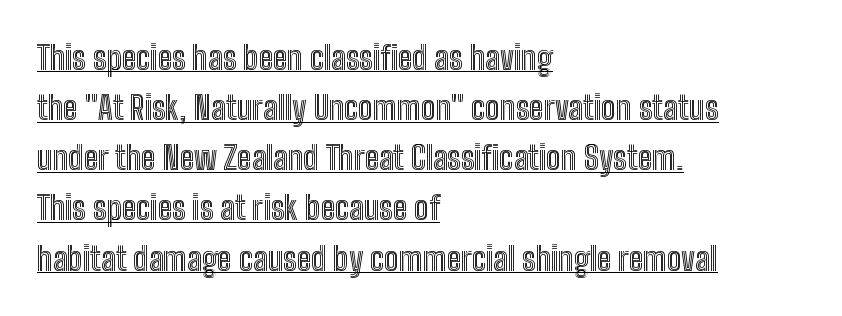
Q: Is the text italic (slanted)? A: No, it is upright.
Q: Is the text underlined? A: Yes.
Q: How is the paragraph aligned? A: Left-aligned.
Q: Is the spacing between letters normal or unusually wide? A: Normal.
Q: Is the spacing between lines tight, normal or loose? A: Normal.
Q: Width (condensed, normal, or wide)? A: Condensed.
Q: x-height? A: Medium.
Q: Monospaced? A: No.
